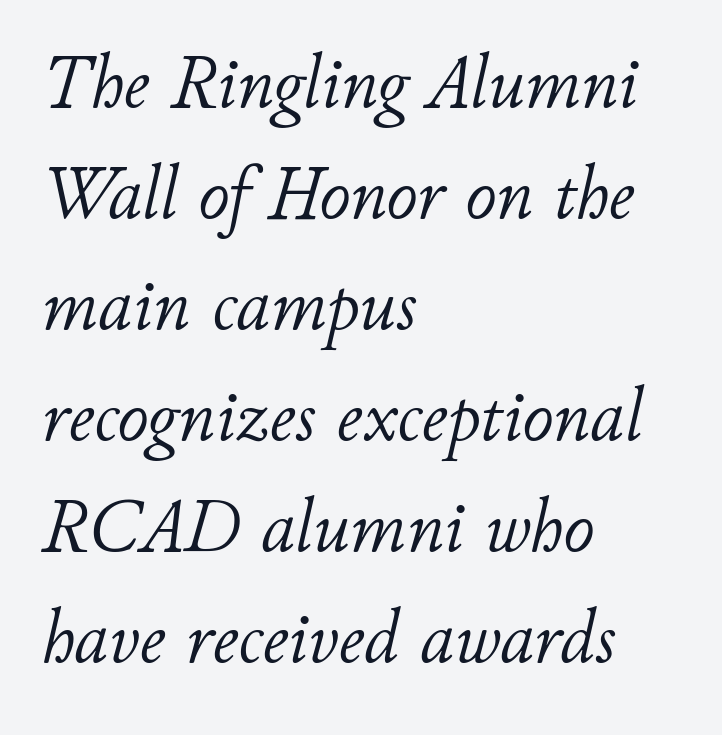
The image shows 76 px light type, italic (leaning right); set left-aligned, normal line spacing (1.46x), normal letter spacing, not underlined; low stroke contrast and a small x-height.
